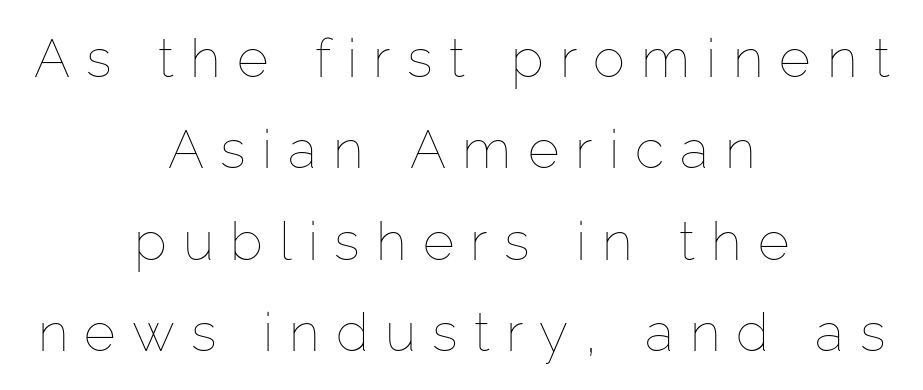
The image shows 54 px thin type, upright; set centered, normal line spacing (1.69x), unusually wide letter spacing (+0.3 em), not underlined; low stroke contrast and a medium x-height.
